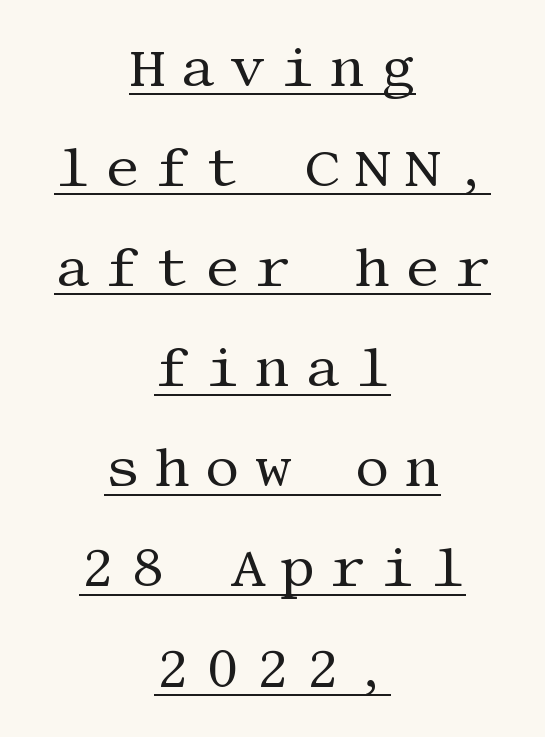
Somebody hit Ctrl+U on this one — the words are underlined. Do the letters lean? They stand straight. The line texture is sparse and dotted thanks to wide tracking. A centered setting, common on invitations and titles, is used for this passage. This rendering employs a face with finishing strokes, i.e., a serif. Heft: none added — not bold.
